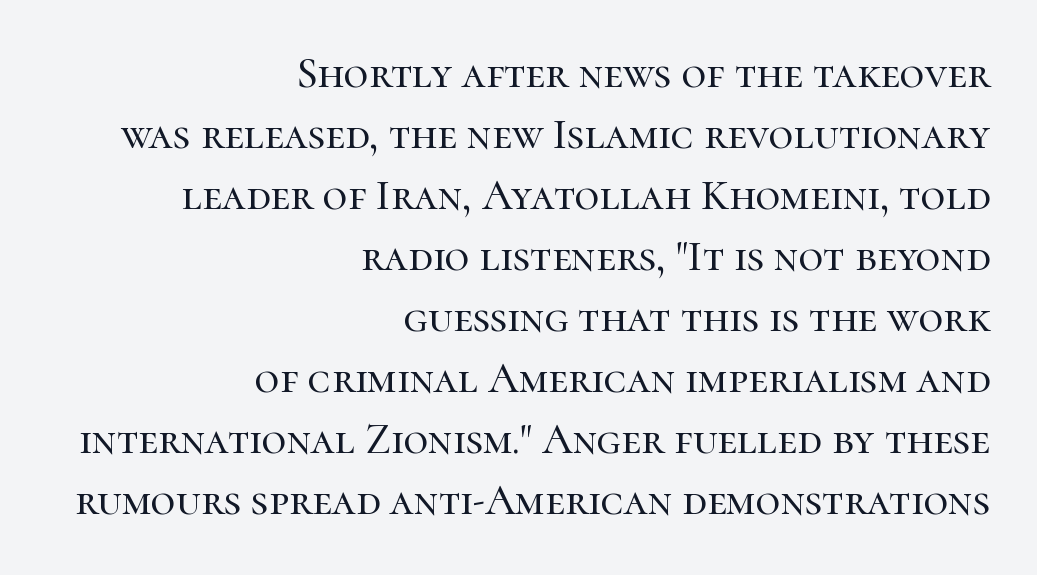
This is the regular roman posture of the typeface. The vertical gap from one line to the next is medium. Beneath every word, the page is bare. Each line ends at the same right margin while the left side varies.
